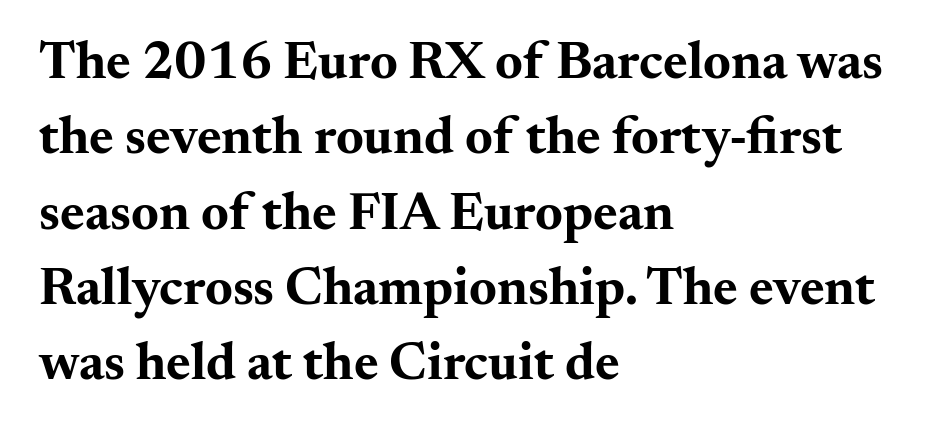
The image shows 53 px bold, wide serif type, upright; set left-aligned, normal line spacing (1.42x), normal letter spacing, not underlined; medium stroke contrast and a small x-height.
